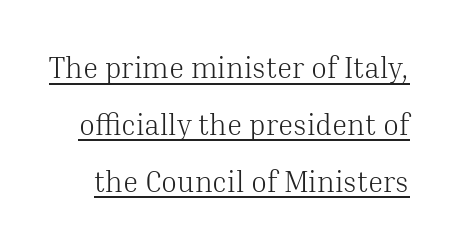
Q: Is the text bold? A: No.
Q: Is the text italic (slanted)? A: No, it is upright.
Q: Is the typeface a serif or a sans-serif typeface? A: Serif.
Q: Is the text underlined? A: Yes.
Q: Is the spacing between letters normal or unusually wide? A: Normal.
Q: Is the spacing between lines tight, normal or loose? A: Loose.
Q: Width (condensed, normal, or wide)? A: Normal.
Q: Stroke contrast? A: Medium.
Q: x-height? A: Medium.
Q: Monospaced? A: No.
